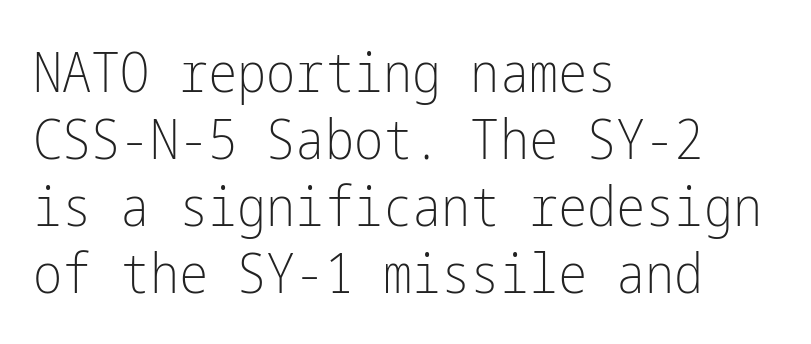
Q: Is the text bold? A: No.
Q: Is the text italic (slanted)? A: No, it is upright.
Q: Is the typeface a serif or a sans-serif typeface? A: Sans-serif.
Q: Is the text underlined? A: No.
Q: How is the paragraph aligned? A: Left-aligned.
Q: Is the spacing between letters normal or unusually wide? A: Normal.
Q: Width (condensed, normal, or wide)? A: Condensed.
Q: Stroke contrast? A: Low.
Q: x-height? A: Medium.
